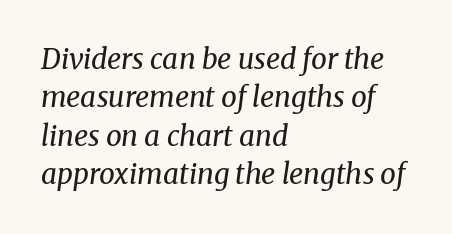
The image shows 28 px regular-weight serif type, italic (leaning right); set left-aligned, normal line spacing (1.37x), normal letter spacing, not underlined; medium stroke contrast and a medium x-height.
